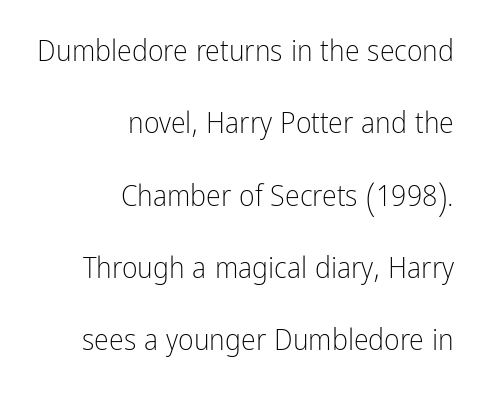
The glyphs in this specimen are sans serif. Think of a printed novel: that variable character pitch is what you see here. Rows of type keep a wide berth in the vertical direction. The text block is weighted toward the right margin, trailing off unevenly leftward.
